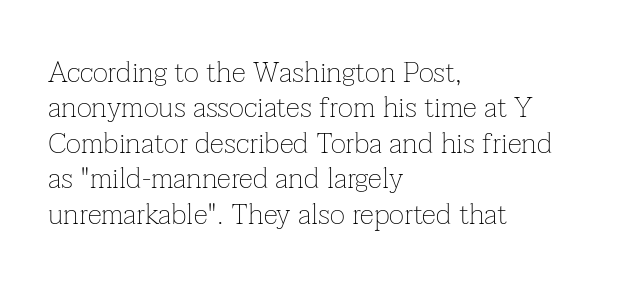
Q: Is the text bold? A: No.
Q: Is the text italic (slanted)? A: No, it is upright.
Q: Is the typeface a serif or a sans-serif typeface? A: Serif.
Q: Is the text underlined? A: No.
Q: How is the paragraph aligned? A: Left-aligned.
Q: Is the spacing between letters normal or unusually wide? A: Normal.
Q: Width (condensed, normal, or wide)? A: Normal.
Q: Stroke contrast? A: Low.
Q: x-height? A: Medium.
Q: Monospaced? A: No.
